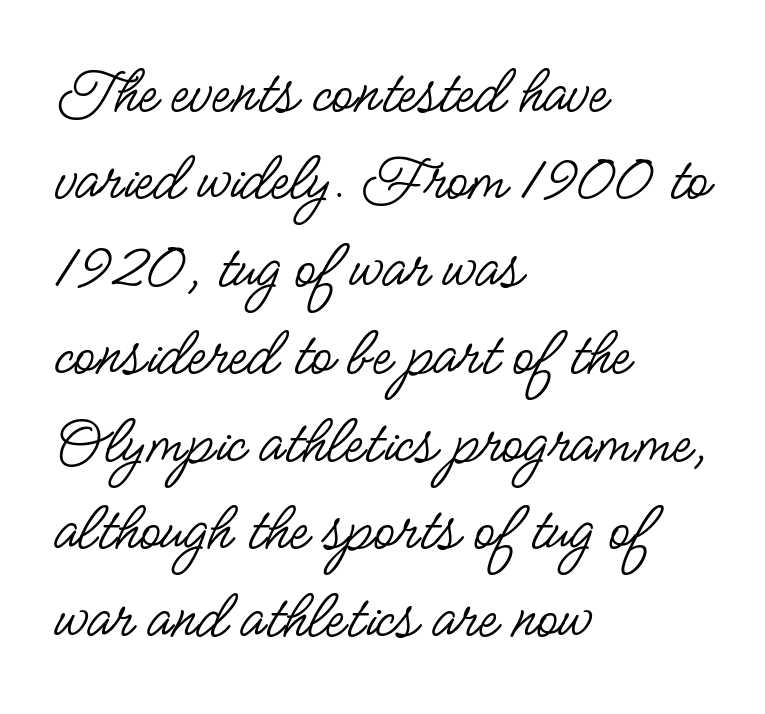
{"serif": "no", "bold": "no", "weight": "regular", "width": "condensed", "stroke_contrast": "low", "x_height": "small", "monospaced": "no", "underline": "no", "align": "left", "line_spacing": "normal", "line_spacing_ratio": 1.25, "letter_spacing": "normal", "letter_spacing_em": 0.0, "glyph_px": 70}
